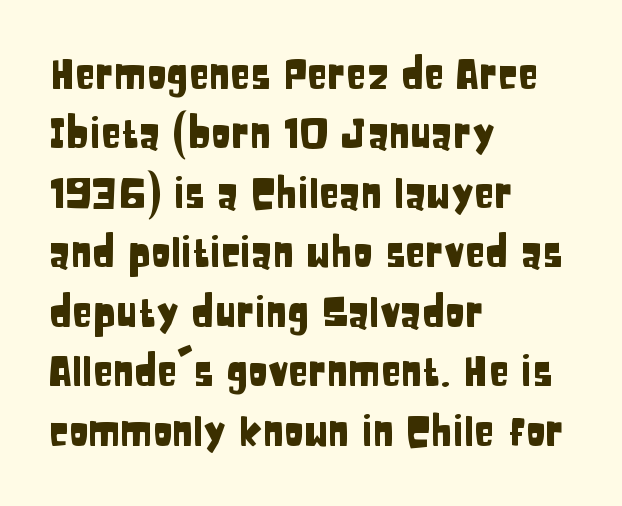
Descenders hang freely into open space. Where is the straight margin? On the left. Between one letter and the next there's only the usual sliver of space. You could not count columns in this text — the font is proportionally spaced. Nothing sits at the stroke ends, so this counts as sans-serif.
